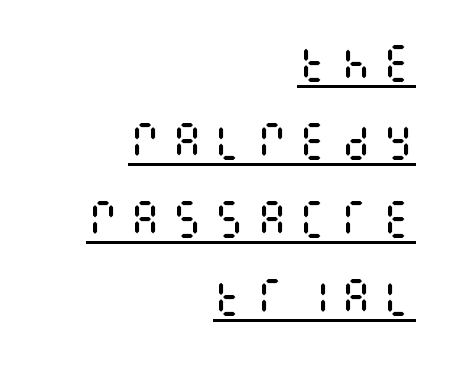
Q: Is the text bold? A: No.
Q: Is the text italic (slanted)? A: No, it is upright.
Q: Is the text underlined? A: Yes.
Q: How is the paragraph aligned? A: Right-aligned.
Q: Is the spacing between letters normal or unusually wide? A: Unusually wide.
Q: Is the spacing between lines tight, normal or loose? A: Loose.
Q: Width (condensed, normal, or wide)? A: Condensed.
Q: Stroke contrast? A: Medium.
Q: x-height? A: Large.
